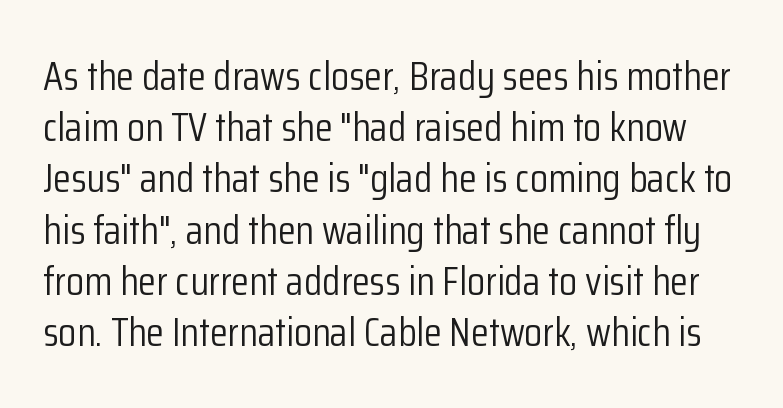
This reads as an unemphasized weight, regular at the heaviest. Tall strokes in this sample are plumb rather than angled. Summary of vertical rhythm: regular, with standard interline spacing. Note: no serifs on the glyphs. Check under the words: just untouched page.
